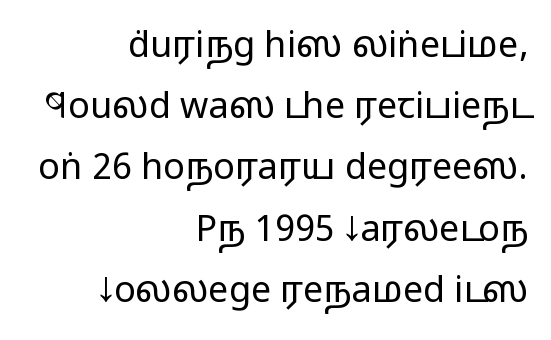
{"serif": "no", "italic": "no", "bold": "no", "weight": "regular", "width": "wide", "stroke_contrast": "low", "x_height": "medium", "monospaced": "no", "underline": "no", "align": "right", "line_spacing": "normal", "line_spacing_ratio": 1.7, "letter_spacing": "normal", "letter_spacing_em": 0.0, "glyph_px": 36}
